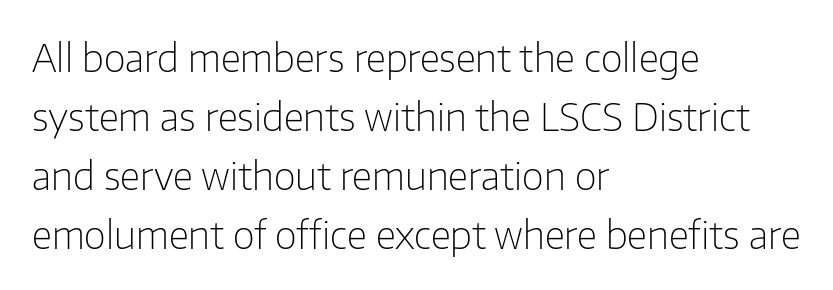
If you drew a ruler down the left edge, every line would touch it. The letters advance in unequal steps, a hallmark of proportional type. Observe the ordinary spacing: letters are neighbours, not strangers. In terms of posture, this sample is upright. Quick note: underline off.
